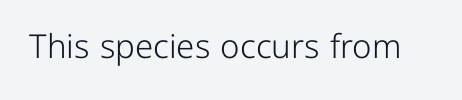
The image shows 33 px light sans-serif type, upright; set normal letter spacing, not underlined; low stroke contrast and a medium x-height.
